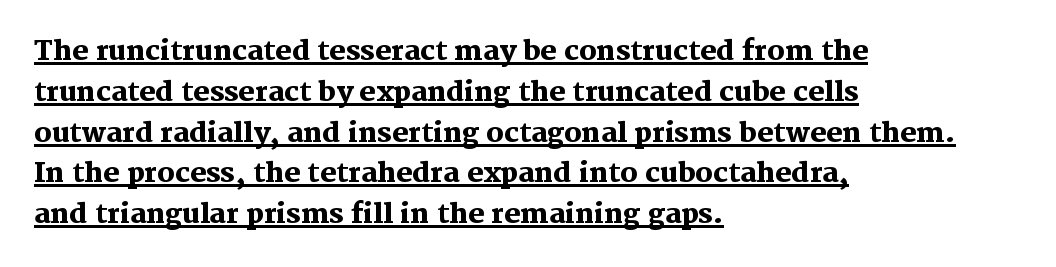
Q: Is the text bold? A: Yes.
Q: Is the text italic (slanted)? A: No, it is upright.
Q: Is the text underlined? A: Yes.
Q: How is the paragraph aligned? A: Left-aligned.
Q: Is the spacing between letters normal or unusually wide? A: Normal.
Q: Is the spacing between lines tight, normal or loose? A: Normal.
